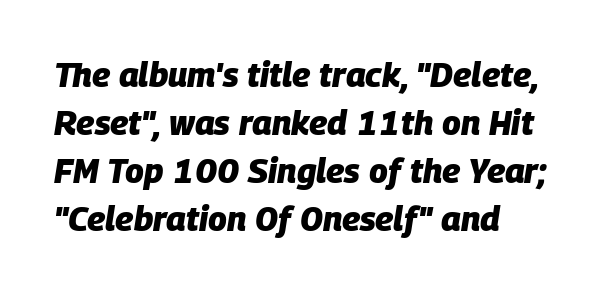
The image shows 34 px heavy type, italic (leaning right); set normal line spacing (1.41x), normal letter spacing, not underlined; low stroke contrast and a large x-height.
